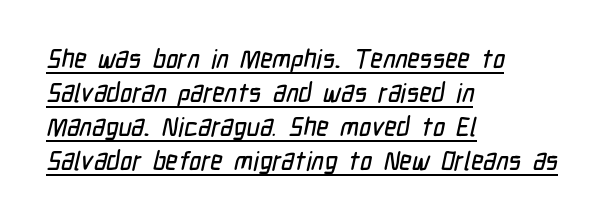
Q: Is the text underlined? A: Yes.
Q: How is the paragraph aligned? A: Left-aligned.
Q: Is the spacing between letters normal or unusually wide? A: Normal.
Q: Is the spacing between lines tight, normal or loose? A: Normal.
